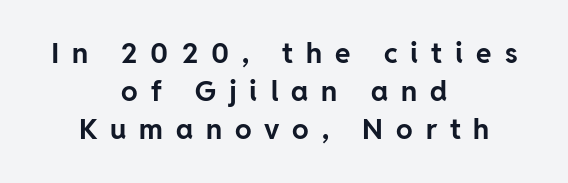
The letters carry no serifs — their stems end cleanly without finishing strokes. Line starts and ends both wander, symmetrically. What weight is shown? A full bold with thick strokes. These lines were composed using upright roman letters.
